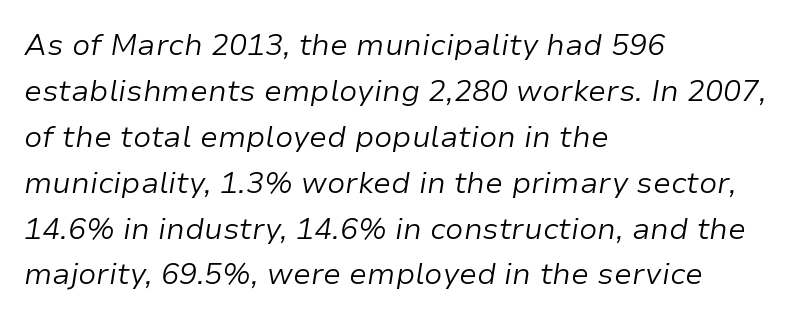
The gaps between neighbouring characters are ordinary and unremarkable. Letters have the restrained weight of plain body copy at most. The face used here is proportionally spaced, like ordinary book or web type. Plain, unruled lines of type.
